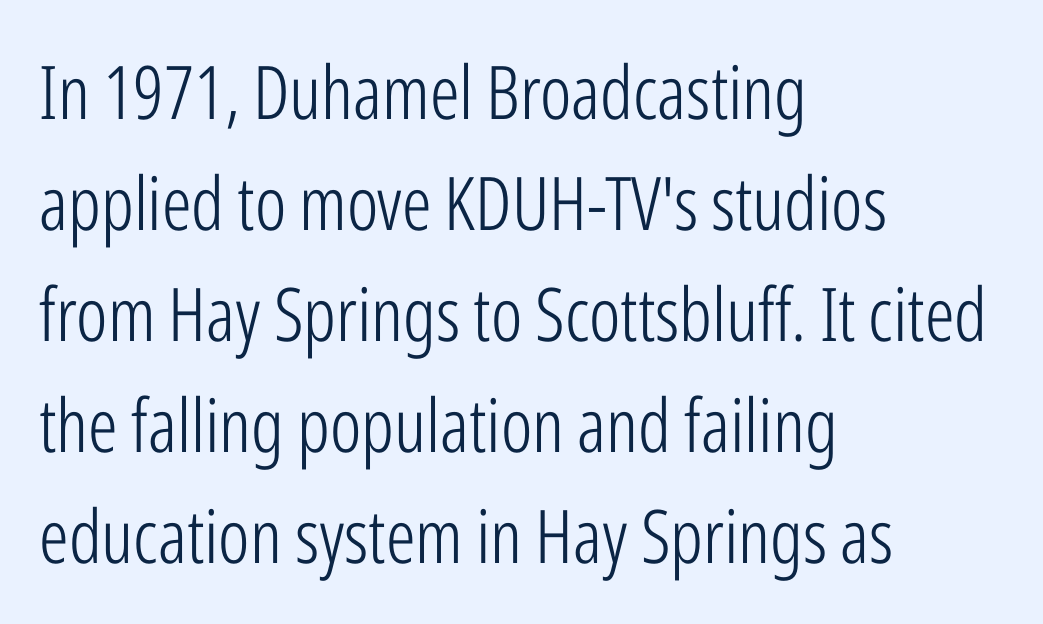
Q: Is the text bold? A: No.
Q: Is the text italic (slanted)? A: No, it is upright.
Q: Is the typeface a serif or a sans-serif typeface? A: Sans-serif.
Q: Is the text underlined? A: No.
Q: How is the paragraph aligned? A: Left-aligned.
Q: Is the spacing between letters normal or unusually wide? A: Normal.
Q: Is the spacing between lines tight, normal or loose? A: Normal.
Q: Width (condensed, normal, or wide)? A: Condensed.
Q: Stroke contrast? A: Low.
Q: x-height? A: Medium.
Q: Monospaced? A: No.
